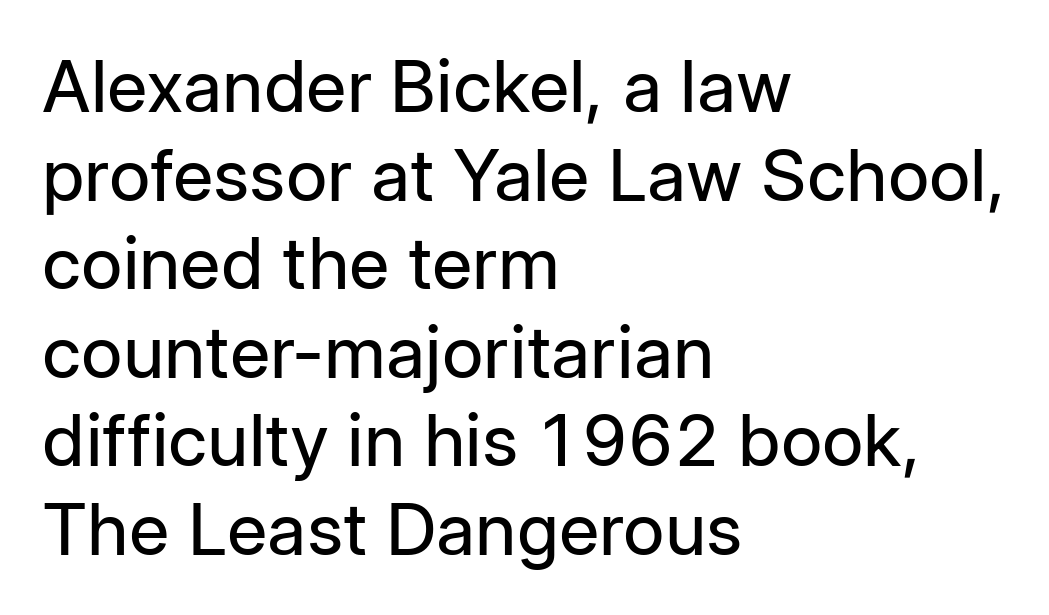
The image shows 72 px regular-weight sans-serif type, upright; set left-aligned, line spacing 1.23x, normal letter spacing, not underlined; low stroke contrast and a medium x-height.
